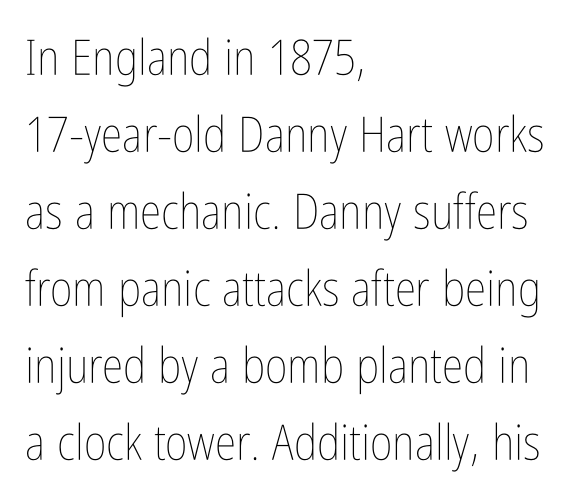
If you measured baseline to baseline, you'd find a middling distance. Reading down the block, your eye returns to a fixed left position each line. The letterforms sit at book weight or below. Proportional: the letters do not fall into vertical columns.
